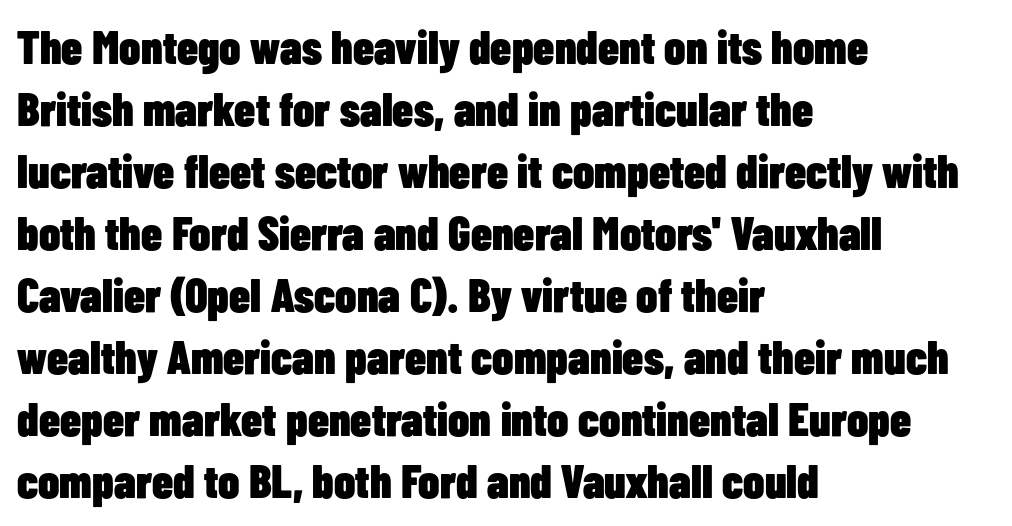
Q: Is the text bold? A: Yes.
Q: Is the text italic (slanted)? A: No, it is upright.
Q: Is the typeface a serif or a sans-serif typeface? A: Sans-serif.
Q: Is the text underlined? A: No.
Q: How is the paragraph aligned? A: Left-aligned.
Q: Is the spacing between letters normal or unusually wide? A: Normal.
Q: Is the spacing between lines tight, normal or loose? A: Normal.
Q: Width (condensed, normal, or wide)? A: Condensed.
Q: Stroke contrast? A: Low.
Q: x-height? A: Medium.
Q: Monospaced? A: No.
